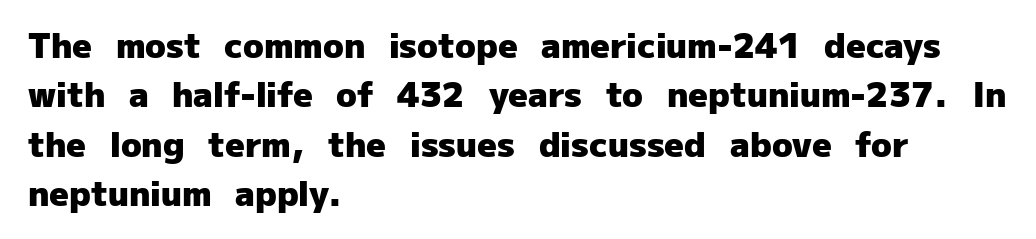
The image shows 34 px heavy sans-serif type, upright; set left-aligned, normal line spacing (1.45x), normal letter spacing, not underlined; low stroke contrast and a medium x-height.
